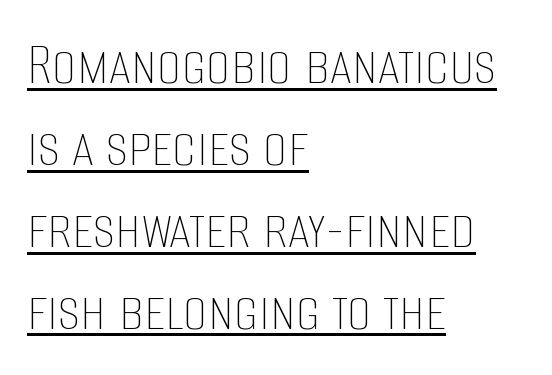
The image shows 62 px thin, condensed type, upright; set left-aligned, normal line spacing (1.32x), normal letter spacing, underlined; low stroke contrast and a large x-height.
